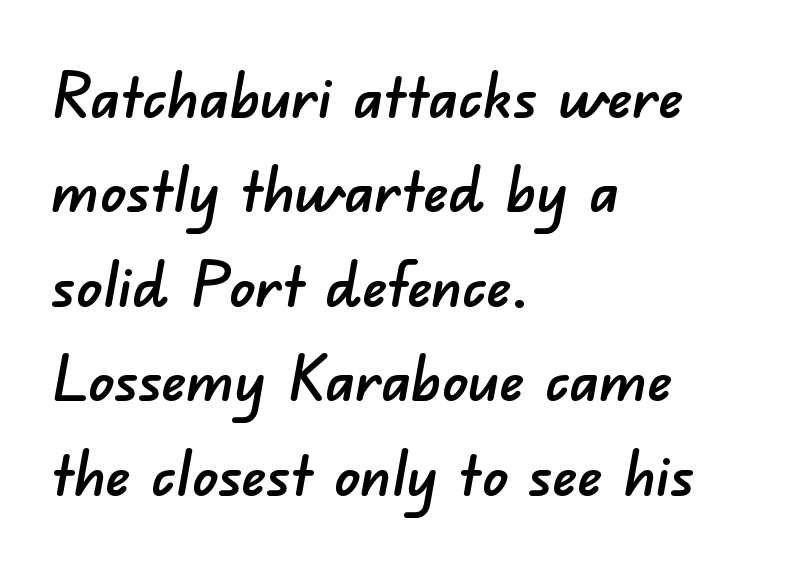
{"serif": "no", "width": "normal", "stroke_contrast": "low", "x_height": "small", "monospaced": "no", "underline": "no", "align": "left", "line_spacing": "normal", "line_spacing_ratio": 1.5, "letter_spacing": "normal", "letter_spacing_em": 0.0, "glyph_px": 63}
